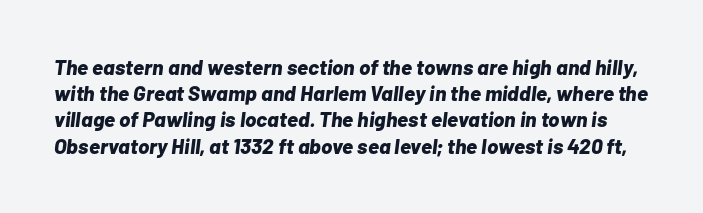
The rendering applies a slant to the glyphs. Heft: maximum for text — a bold. Compared with typical body copy, the letter spacing here is the same. The leading is moderate, giving the passage an even texture. The baseline area is clear.
